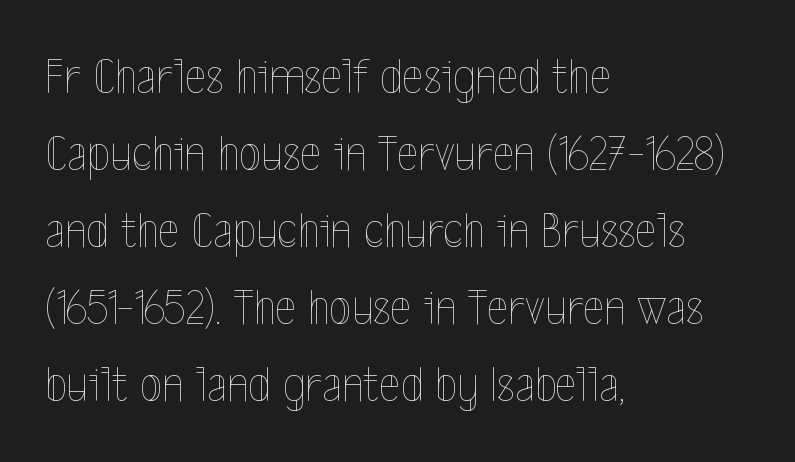
The image shows 51 px thin, condensed type, upright; set left-aligned, normal line spacing (1.51x), normal letter spacing, not underlined; a medium x-height.
